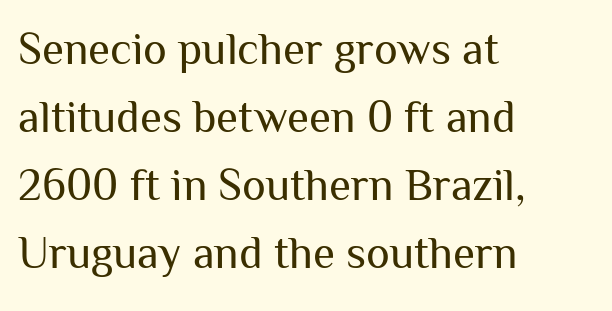
Q: Is the text bold? A: No.
Q: Is the text italic (slanted)? A: No, it is upright.
Q: Is the typeface a serif or a sans-serif typeface? A: Sans-serif.
Q: Is the text underlined? A: No.
Q: How is the paragraph aligned? A: Left-aligned.
Q: Is the spacing between letters normal or unusually wide? A: Normal.
Q: Is the spacing between lines tight, normal or loose? A: Normal.
Q: Width (condensed, normal, or wide)? A: Normal.
Q: Stroke contrast? A: Medium.
Q: x-height? A: Medium.
Q: Monospaced? A: No.
